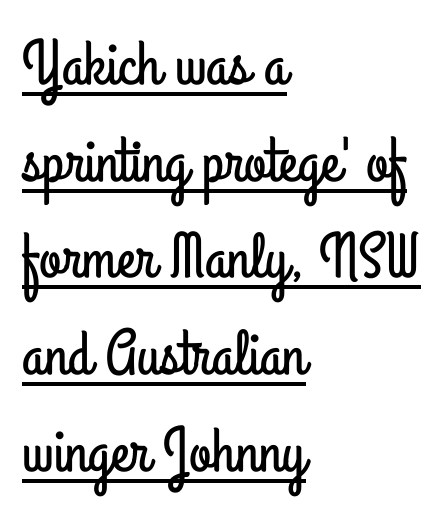
Students, note that the glyphs here touch the page at normal intervals. A typesetter would mark this as roman, not italic. The sample's only ornament is a line tracing under the words. Alignment: flush left.
